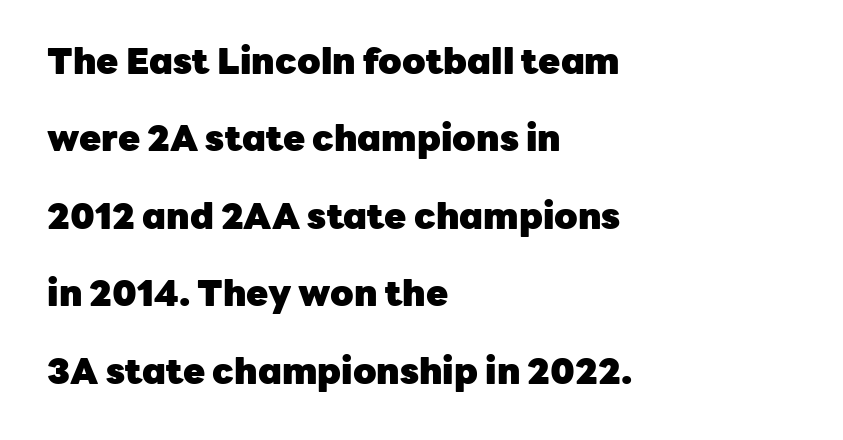
{"serif": "no", "italic": "no", "bold": "yes", "weight": "heavy", "width": "normal", "stroke_contrast": "low", "x_height": "medium", "monospaced": "no", "underline": "no", "align": "left", "line_spacing": "loose", "line_spacing_ratio": 2.15, "letter_spacing": "normal", "letter_spacing_em": 0.0, "glyph_px": 36}
